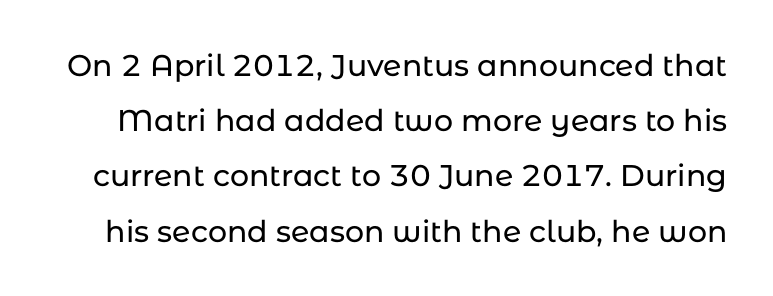
Q: Is the text italic (slanted)? A: No, it is upright.
Q: Is the typeface a serif or a sans-serif typeface? A: Sans-serif.
Q: Is the text underlined? A: No.
Q: Is the spacing between letters normal or unusually wide? A: Normal.
Q: Width (condensed, normal, or wide)? A: Normal.
Q: Stroke contrast? A: Low.
Q: x-height? A: Medium.
Q: Monospaced? A: No.
